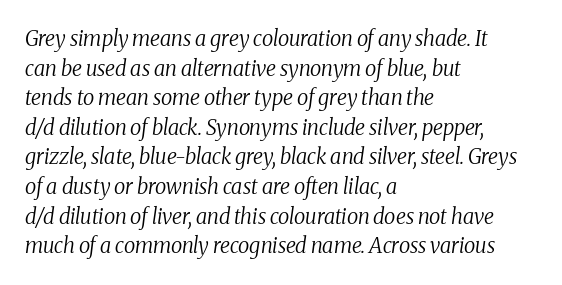
The rows are spaced the way most documents space them. No chunkiness to these letters — they're not bold. All the whitespace from short lines collects on the right. The words here are not underlined. Nobody touched the tracking dial on this one. Would a proofreader flag this as italicized? Yes.
